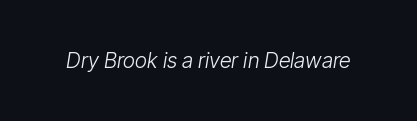
{"italic": "yes", "lean": "right", "slant_degrees": 9, "bold": "no", "underline": "no", "letter_spacing": "normal", "letter_spacing_em": 0.0, "glyph_px": 21}
